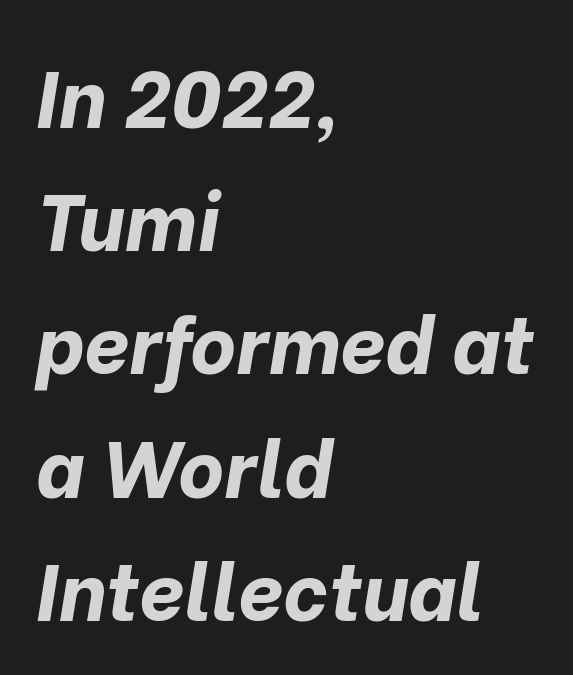
{"italic": "yes", "lean": "right", "slant_degrees": 10, "bold": "yes", "weight": "bold", "width": "normal", "stroke_contrast": "low", "x_height": "medium", "monospaced": "no", "underline": "no", "align": "left", "line_spacing": "normal", "line_spacing_ratio": 1.56, "letter_spacing": "normal", "letter_spacing_em": 0.0, "glyph_px": 79}
